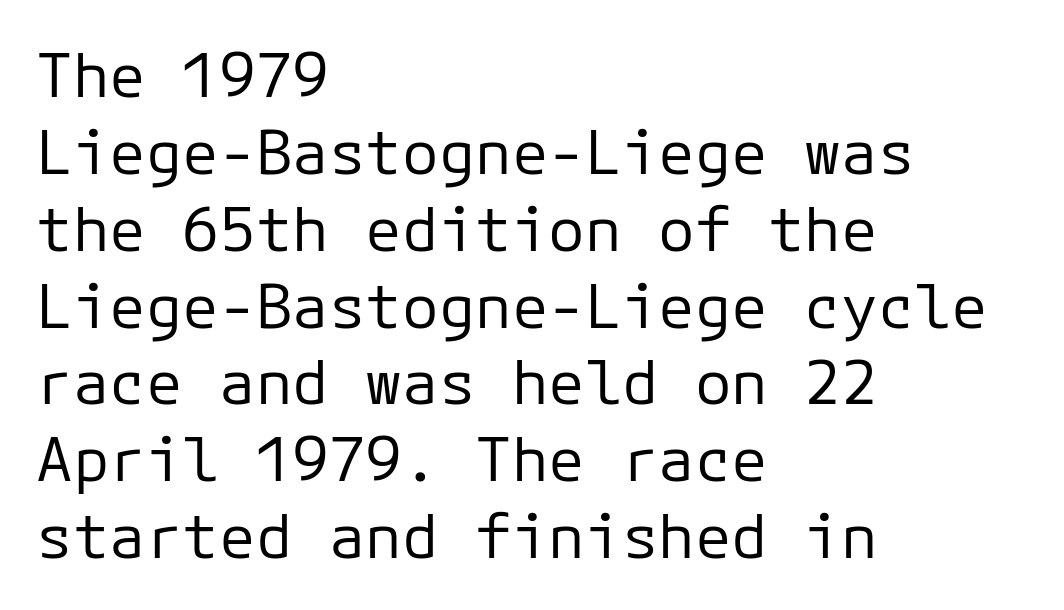
The image shows 61 px regular-weight sans-serif type, upright, monospaced; set left-aligned, normal line spacing (1.26x), normal letter spacing, not underlined; low stroke contrast and a medium x-height.
